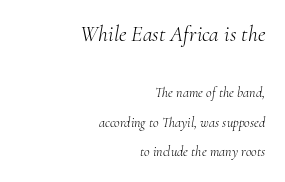
{"italic": "yes", "lean": "right", "slant_degrees": 10, "bold": "no", "underline": "no", "align": "right", "line_spacing": "loose", "line_spacing_ratio": 2.11, "letter_spacing": "normal", "letter_spacing_em": 0.0, "larger_block": "first", "size_ratio": 1.57, "glyph_px": 22}
